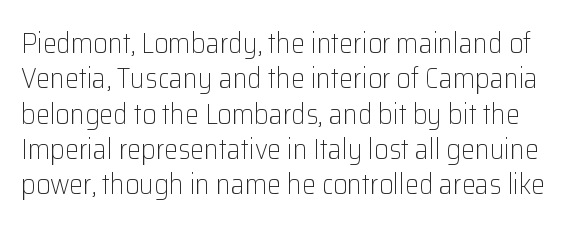
{"serif": "no", "italic": "no", "bold": "no", "weight": "light", "width": "normal", "stroke_contrast": "low", "x_height": "medium", "monospaced": "no", "underline": "no", "line_spacing": "normal", "line_spacing_ratio": 1.26, "letter_spacing": "normal", "letter_spacing_em": 0.0, "glyph_px": 28}
